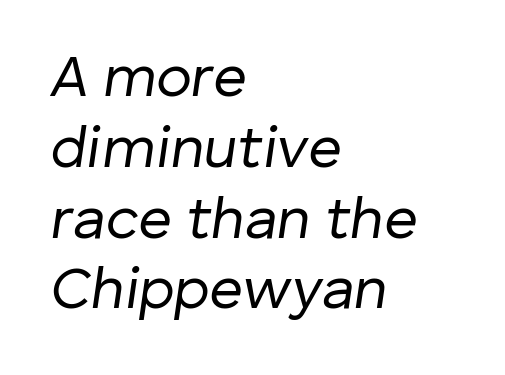
Q: Is the text bold? A: No.
Q: Is the text italic (slanted)? A: Yes, it leans right by about 8 degrees.
Q: Is the text underlined? A: No.
Q: How is the paragraph aligned? A: Left-aligned.
Q: Is the spacing between letters normal or unusually wide? A: Normal.
Q: Width (condensed, normal, or wide)? A: Normal.
Q: Stroke contrast? A: Low.
Q: x-height? A: Medium.
Q: Monospaced? A: No.
